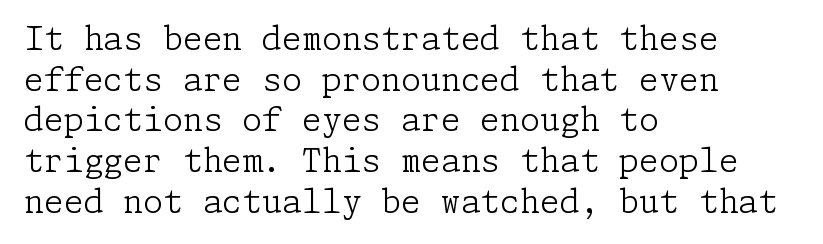
The image shows 32 px light serif type, upright; set left-aligned, normal line spacing (1.27x), normal letter spacing, not underlined; low stroke contrast and a medium x-height.
